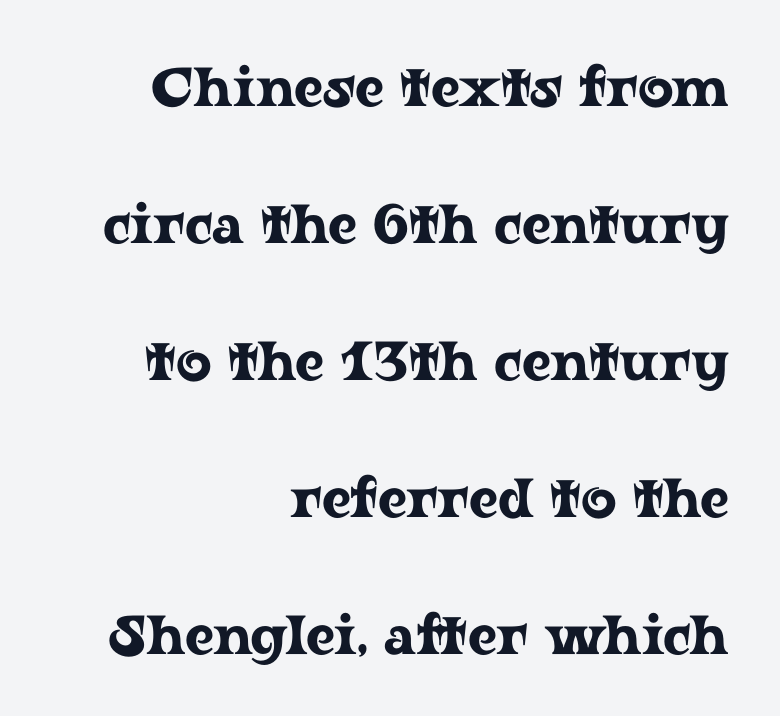
The image shows 55 px wide serif type, upright; set right-aligned, loose line spacing (2.49x), normal letter spacing, not underlined; low stroke contrast and a medium x-height.
